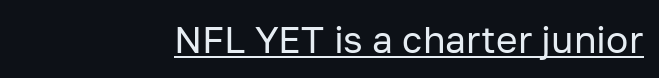
Font category for this specimen: sans-serif. The rag falls on the left side of this text block. Each stroke keeps to a modest, everyday thickness or less. The letters sit at their default tracking, neither squeezed nor spread.
